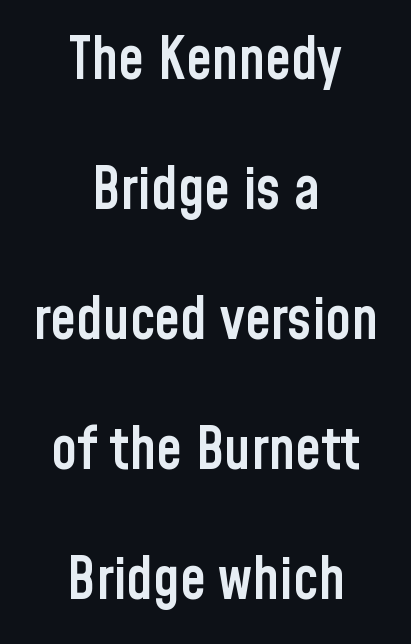
{"serif": "no", "italic": "no", "bold": "semi", "weight": "semibold", "width": "condensed", "stroke_contrast": "low", "x_height": "medium", "monospaced": "no", "underline": "no", "align": "center", "line_spacing": "loose", "line_spacing_ratio": 2.24, "letter_spacing": "normal", "letter_spacing_em": 0.0, "glyph_px": 58}
